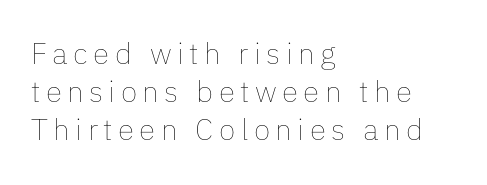
{"italic": "no", "bold": "no", "weight": "thin", "width": "normal", "stroke_contrast": "low", "x_height": "medium", "monospaced": "no", "underline": "no", "align": "left", "line_spacing": "normal", "line_spacing_ratio": 1.26, "glyph_px": 30}
